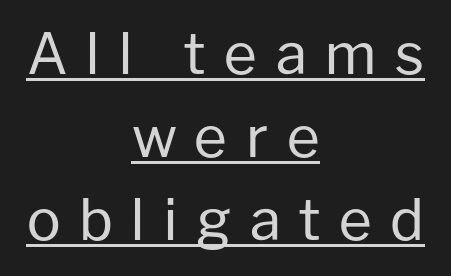
A quiet, ordinary-to-light weight characterises the typeface. Reading down the column, the eye jumps a familiar distance to each next line. The glyphs are accompanied by a horizontal stroke just below them. Which margin do the lines hug? Neither — every line sits in the middle. The designer went with a sans here, leaving each stem footless. The specimen reads as upright at a glance.
